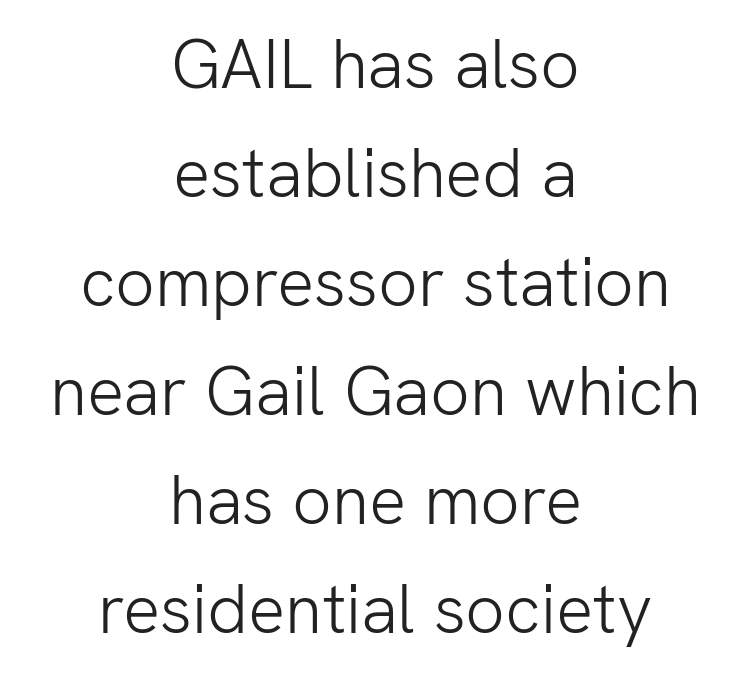
Q: Is the text bold? A: No.
Q: Is the text italic (slanted)? A: No, it is upright.
Q: Is the typeface a serif or a sans-serif typeface? A: Sans-serif.
Q: Is the text underlined? A: No.
Q: How is the paragraph aligned? A: Centered.
Q: Is the spacing between letters normal or unusually wide? A: Normal.
Q: Is the spacing between lines tight, normal or loose? A: Normal.
Q: Width (condensed, normal, or wide)? A: Normal.
Q: Stroke contrast? A: Low.
Q: x-height? A: Medium.
Q: Monospaced? A: No.
